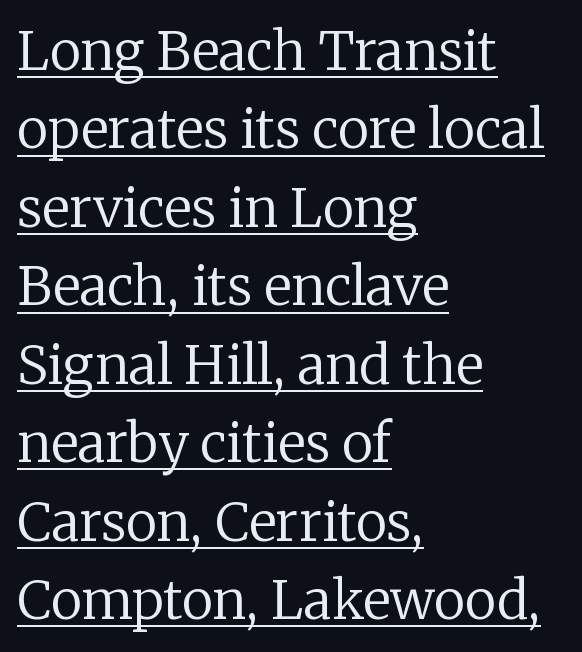
Q: Is the text bold? A: No.
Q: Is the text italic (slanted)? A: No, it is upright.
Q: Is the typeface a serif or a sans-serif typeface? A: Serif.
Q: Is the text underlined? A: Yes.
Q: How is the paragraph aligned? A: Left-aligned.
Q: Is the spacing between letters normal or unusually wide? A: Normal.
Q: Is the spacing between lines tight, normal or loose? A: Normal.
Q: Width (condensed, normal, or wide)? A: Normal.
Q: Stroke contrast? A: Low.
Q: x-height? A: Medium.
Q: Monospaced? A: No.
